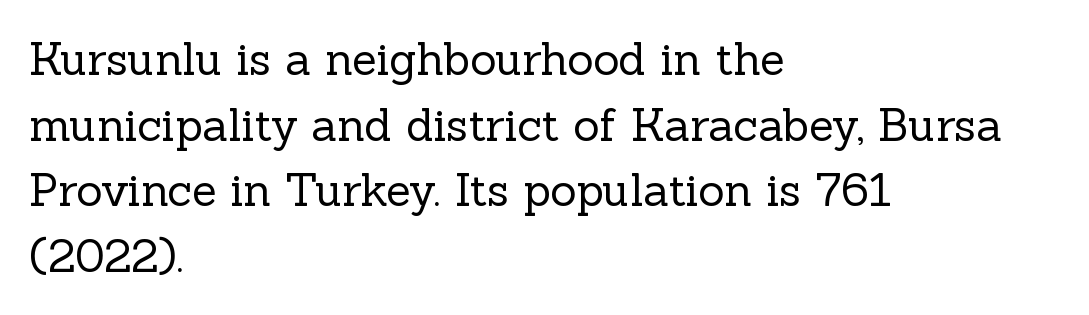
{"serif": "yes", "italic": "no", "bold": "no", "weight": "regular", "width": "normal", "x_height": "medium", "monospaced": "no", "underline": "no", "align": "left", "line_spacing": "normal", "line_spacing_ratio": 1.46, "letter_spacing": "normal", "letter_spacing_em": 0.0, "glyph_px": 45}
